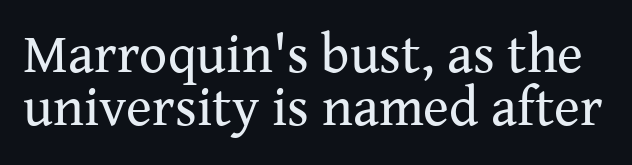
{"serif": "yes", "italic": "no", "bold": "no", "weight": "regular", "width": "normal", "stroke_contrast": "medium", "x_height": "medium", "monospaced": "no", "underline": "no", "line_spacing": "tight", "line_spacing_ratio": 0.97, "letter_spacing": "normal", "letter_spacing_em": 0.0, "glyph_px": 55}
